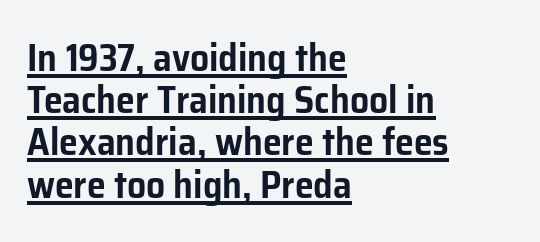
{"serif": "no", "italic": "no", "width": "normal", "stroke_contrast": "low", "x_height": "medium", "monospaced": "no", "underline": "yes", "align": "left", "line_spacing": "tight", "line_spacing_ratio": 1.11, "letter_spacing": "normal", "letter_spacing_em": 0.0, "glyph_px": 38}
